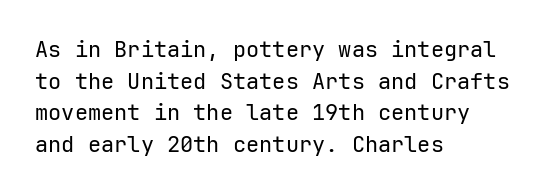
The image shows 22 px text type, upright; set left-aligned, normal line spacing (1.44x), normal letter spacing, not underlined.
